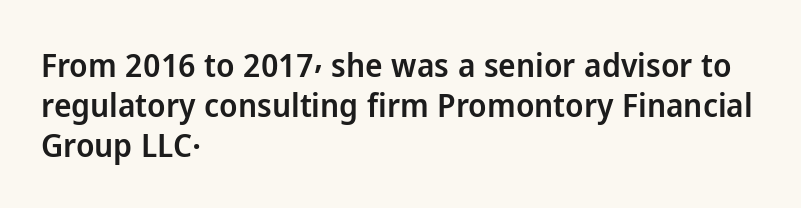
Character widths vary here, with narrow letters taking less room than wide ones. Tracking value appears to be zero — textbook default spacing. The face used here is a sans, in the tradition of grotesques and geometrics. I'd describe the lettering as semibold — firm but not a full bold.
